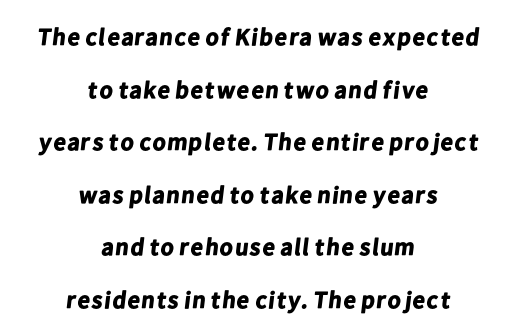
The image shows 24 px bold type; set centered, loose line spacing (2.19x), normal letter spacing, not underlined.
